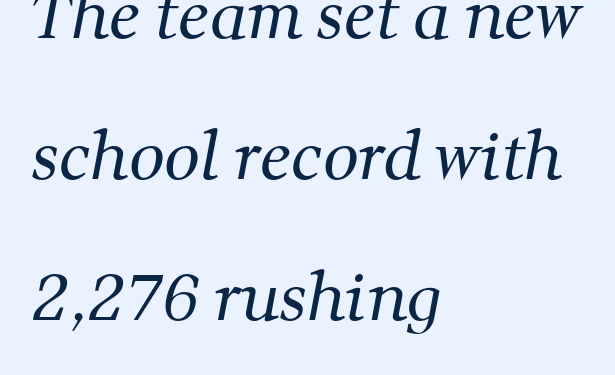
Q: Is the text bold? A: No.
Q: Is the typeface a serif or a sans-serif typeface? A: Serif.
Q: Is the text underlined? A: No.
Q: How is the paragraph aligned? A: Left-aligned.
Q: Is the spacing between letters normal or unusually wide? A: Normal.
Q: Is the spacing between lines tight, normal or loose? A: Loose.
Q: Width (condensed, normal, or wide)? A: Normal.
Q: Stroke contrast? A: Medium.
Q: x-height? A: Medium.
Q: Monospaced? A: No.
